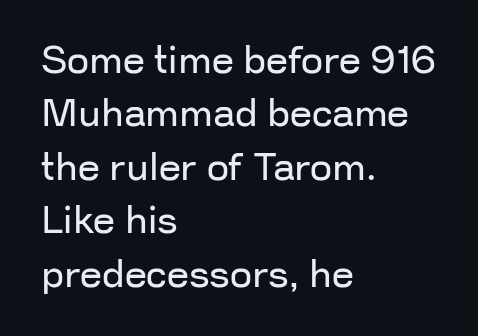
{"serif": "no", "italic": "no", "bold": "no", "weight": "regular", "width": "normal", "stroke_contrast": "low", "x_height": "medium", "monospaced": "no", "underline": "no", "align": "left", "line_spacing": "normal", "line_spacing_ratio": 1.37, "letter_spacing": "normal", "letter_spacing_em": 0.0, "glyph_px": 39}
